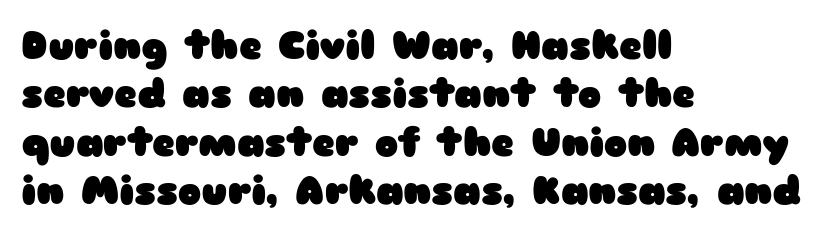
Look at the tracking — it's just the regular setting, nothing added. Type without underlining. Posture: upright roman. The glyphs have the mass of a bold cut. The font family rendered here belongs to the sans-serif group. Typeset ragged right — the left edge is the straight one.
